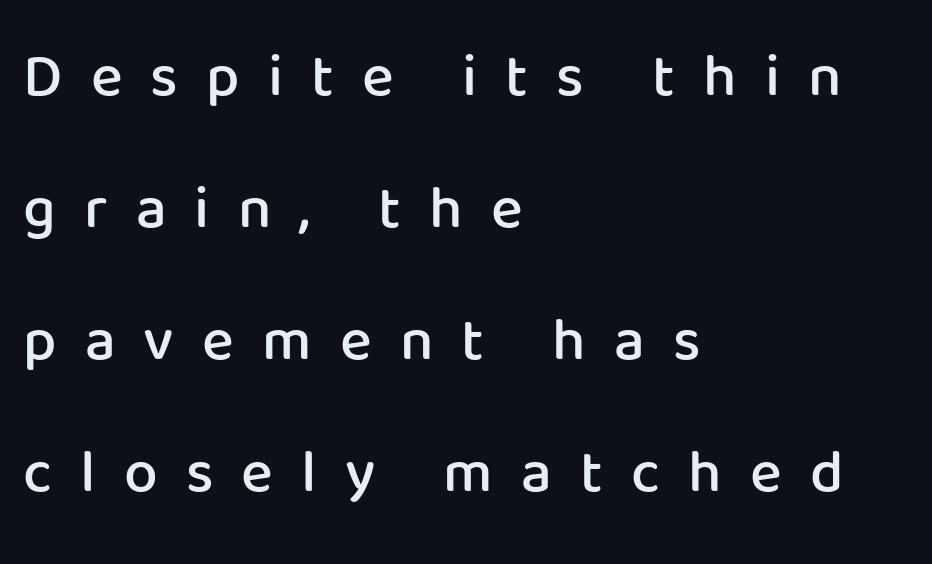
Note the varied advance widths — an 'i' is clearly narrower than an 'm'. A bare baseline throughout the passage. The line-height multiplier appears high, well above default. Reading down the block, your eye returns to a fixed left position each line.
